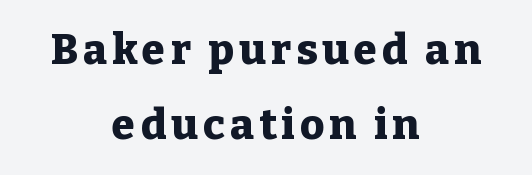
{"serif": "yes", "italic": "no", "bold": "yes", "weight": "heavy", "width": "normal", "stroke_contrast": "low", "x_height": "medium", "monospaced": "no", "underline": "no", "align": "center", "line_spacing_ratio": 1.78, "glyph_px": 42}
